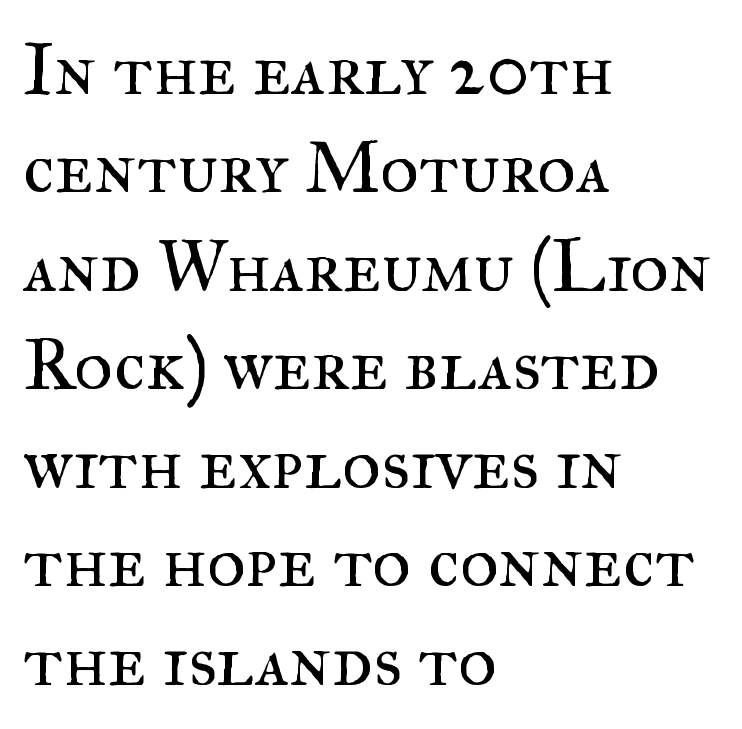
The image shows 74 px regular-weight serif type, upright; set left-aligned, normal line spacing (1.33x), normal letter spacing, not underlined; medium stroke contrast and a small x-height.
